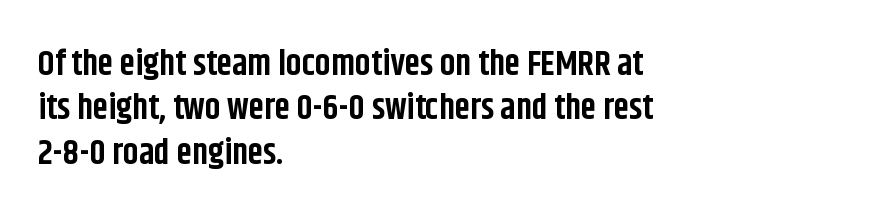
Q: Is the text bold? A: Yes.
Q: Is the text italic (slanted)? A: No, it is upright.
Q: Is the typeface a serif or a sans-serif typeface? A: Sans-serif.
Q: Is the text underlined? A: No.
Q: How is the paragraph aligned? A: Left-aligned.
Q: Is the spacing between letters normal or unusually wide? A: Normal.
Q: Is the spacing between lines tight, normal or loose? A: Normal.
Q: Width (condensed, normal, or wide)? A: Condensed.
Q: Stroke contrast? A: Low.
Q: x-height? A: Large.
Q: Monospaced? A: No.
